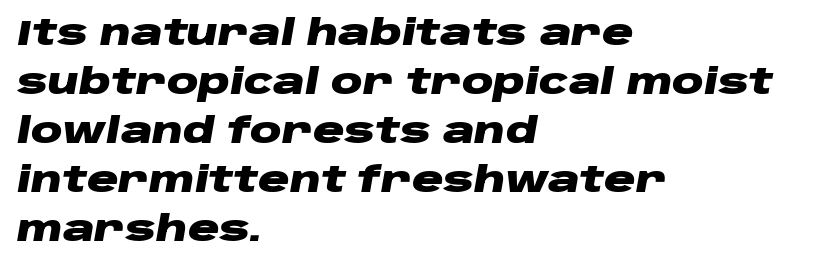
Q: Is the text bold? A: Yes.
Q: Is the text italic (slanted)? A: Yes, it leans right by about 10 degrees.
Q: Is the text underlined? A: No.
Q: How is the paragraph aligned? A: Left-aligned.
Q: Is the spacing between letters normal or unusually wide? A: Normal.
Q: Is the spacing between lines tight, normal or loose? A: Normal.
Q: Width (condensed, normal, or wide)? A: Wide.
Q: Stroke contrast? A: Low.
Q: x-height? A: Large.
Q: Monospaced? A: No.
